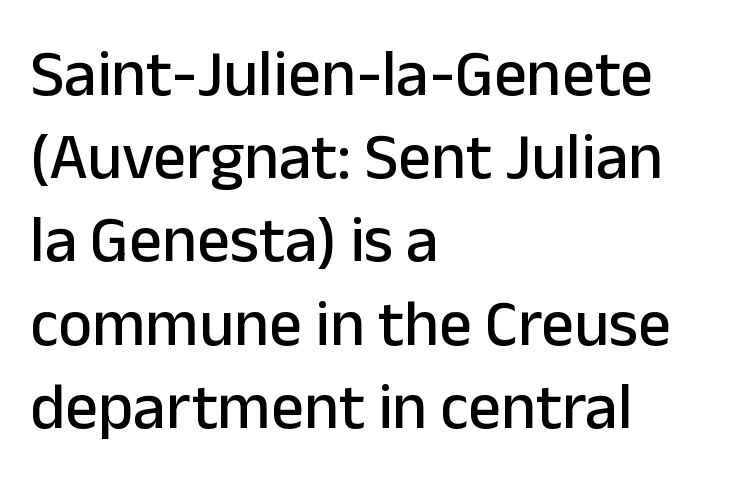
Q: Is the text italic (slanted)? A: No, it is upright.
Q: Is the typeface a serif or a sans-serif typeface? A: Sans-serif.
Q: Is the text underlined? A: No.
Q: How is the paragraph aligned? A: Left-aligned.
Q: Is the spacing between letters normal or unusually wide? A: Normal.
Q: Is the spacing between lines tight, normal or loose? A: Normal.
Q: Width (condensed, normal, or wide)? A: Normal.
Q: Stroke contrast? A: Low.
Q: x-height? A: Medium.
Q: Monospaced? A: No.
